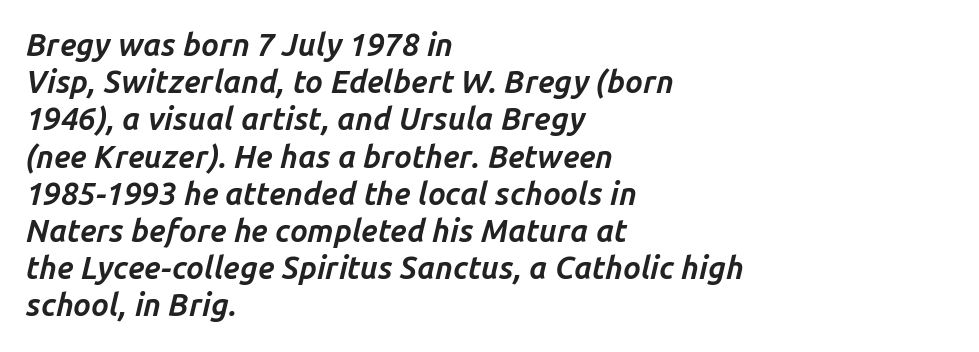
The passage is arranged the way most books set body copy — flush left. Posture: slanted. Here the glyphs are tracked normally, forming tight word shapes. The passage shown is typed in a proportional face where columns would drift. Quick note: underline off. A dark, heavy texture on the line: the type is bold.
